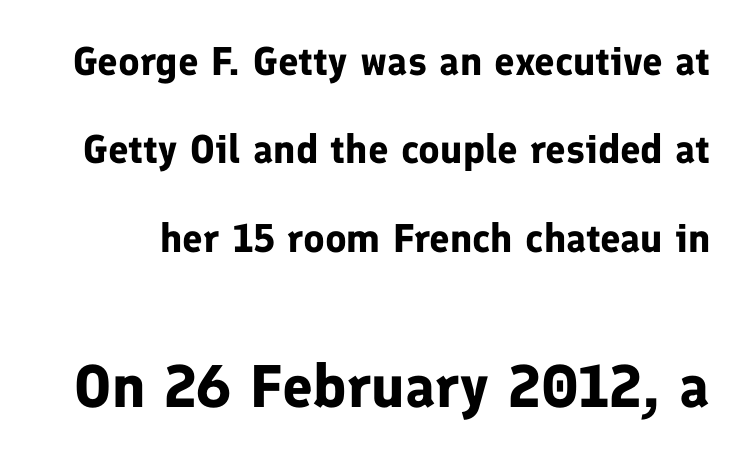
The image shows 60 px bold sans-serif type, upright; set loose line spacing (2.21x), normal letter spacing, not underlined; the second (bottom) block is 1.5x larger; low stroke contrast and a medium x-height.
